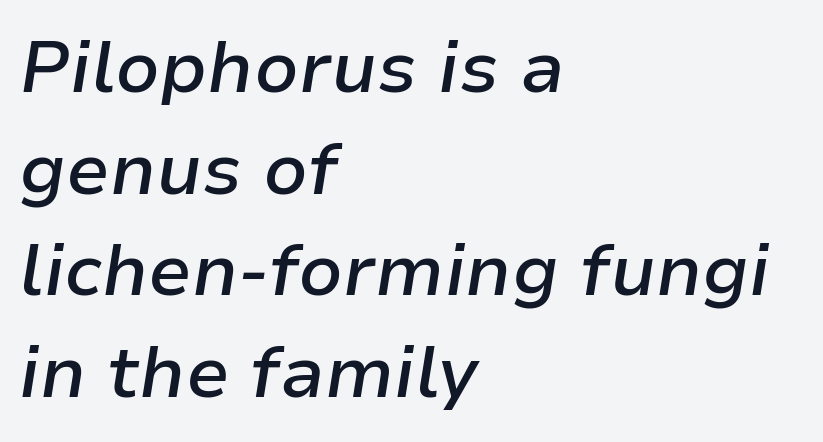
Letter spacing: default. A typesetter would call this proportional, since set widths differ per character. A bit beefed up — I'd call it semibold rather than bold. Every row of glyphs begins at an identical x-position on the left. The letters are slanted; this is an italic face.
